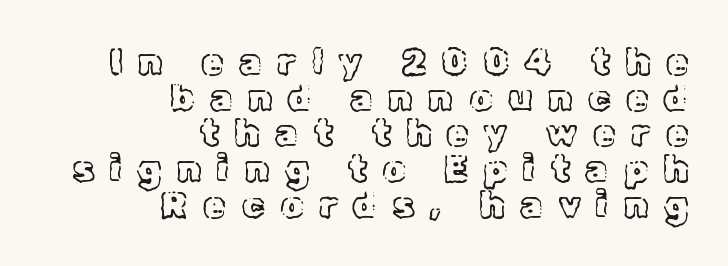
The image shows 36 px text type, upright; set right-aligned, tight line spacing (0.99x), unusually wide letter spacing (+0.44 em), not underlined; a medium x-height.
